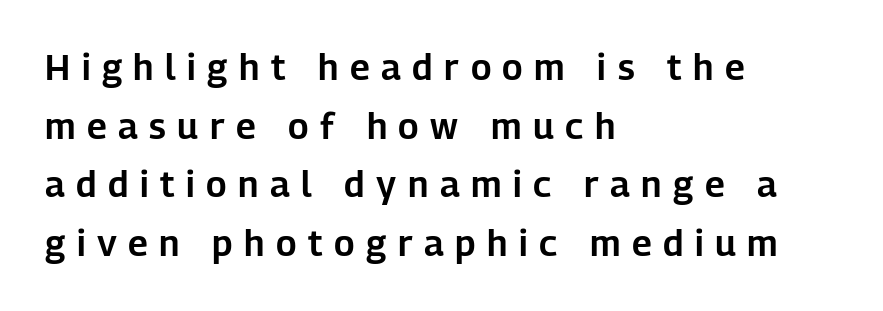
The image shows 36 px sans-serif type, upright; set left-aligned, normal line spacing (1.63x), unusually wide letter spacing (+0.32 em), not underlined; low stroke contrast and a medium x-height.
